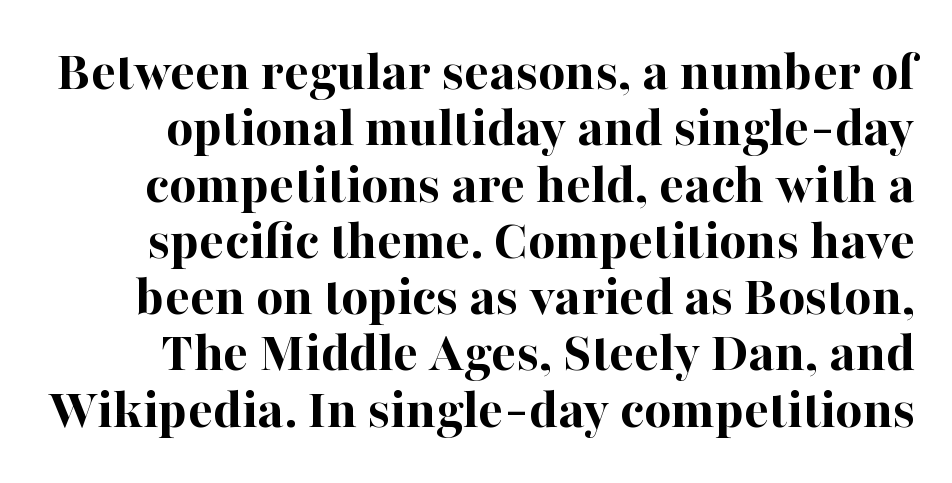
The image shows 58 px bold serif type, upright; set tight line spacing (0.97x), normal letter spacing, not underlined; high stroke contrast and a medium x-height.
